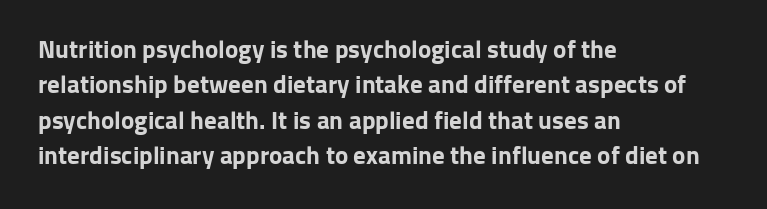
The image shows 25 px bold type, upright; set left-aligned, normal line spacing (1.42x), normal letter spacing, not underlined.
